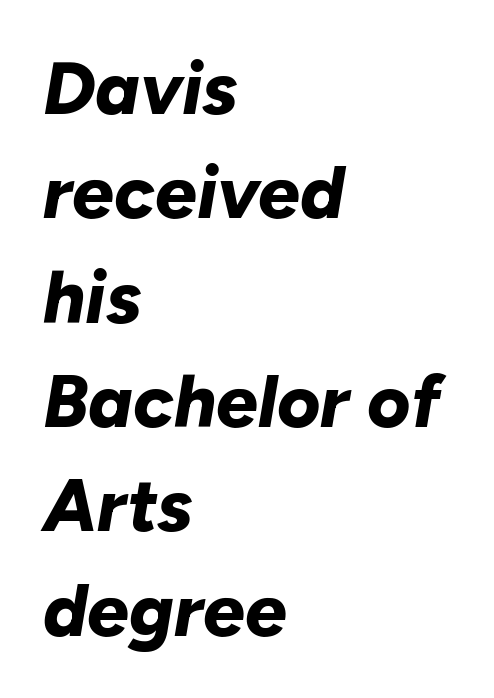
Q: Is the text bold? A: Yes.
Q: Is the text italic (slanted)? A: Yes, it leans right by about 10 degrees.
Q: Is the text underlined? A: No.
Q: How is the paragraph aligned? A: Left-aligned.
Q: Is the spacing between letters normal or unusually wide? A: Normal.
Q: Is the spacing between lines tight, normal or loose? A: Normal.
Q: Width (condensed, normal, or wide)? A: Normal.
Q: Stroke contrast? A: Low.
Q: x-height? A: Medium.
Q: Monospaced? A: No.
